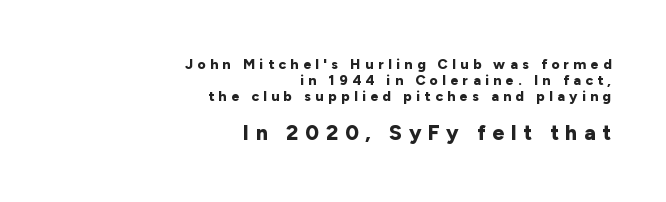
The image shows 21 px bold type, upright; set right-aligned, tight line spacing (1.15x), unusually wide letter spacing (+0.32 em), not underlined; the second (bottom) block is 1.5x larger.
